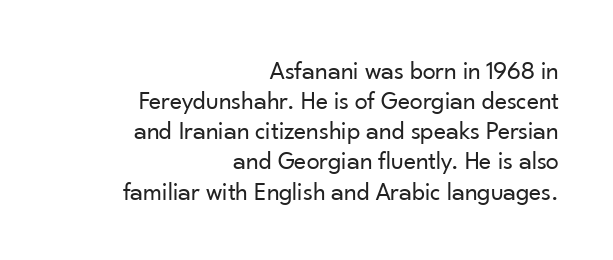
{"italic": "no", "bold": "no", "underline": "no", "align": "right", "line_spacing_ratio": 1.16, "letter_spacing": "normal", "letter_spacing_em": 0.0, "glyph_px": 26}
